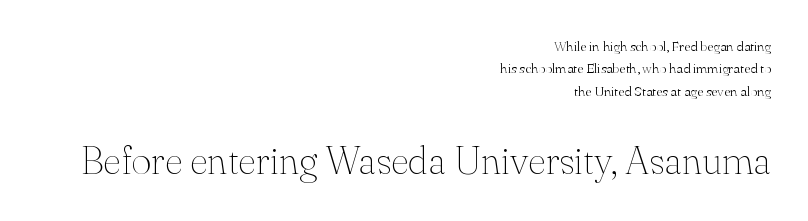
{"serif": "yes", "italic": "no", "bold": "no", "weight": "thin", "width": "normal", "stroke_contrast": "medium", "x_height": "small", "monospaced": "no", "underline": "no", "align": "right", "line_spacing": "normal", "line_spacing_ratio": 1.59, "letter_spacing": "normal", "letter_spacing_em": 0.0, "larger_block": "second", "size_ratio": 2.79, "glyph_px": 39}
